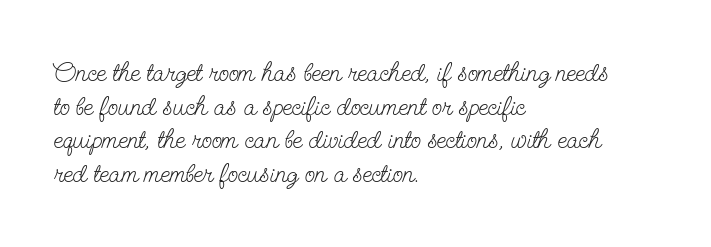
{"bold": "no", "underline": "no", "align": "left", "line_spacing": "normal", "line_spacing_ratio": 1.25, "letter_spacing": "normal", "letter_spacing_em": 0.0, "glyph_px": 27}
